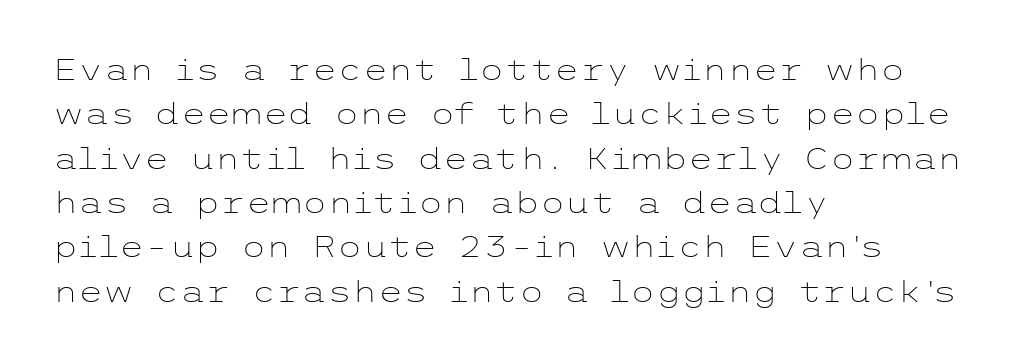
{"serif": "no", "italic": "no", "bold": "no", "weight": "light", "width": "wide", "stroke_contrast": "low", "x_height": "medium", "underline": "no", "align": "left", "line_spacing": "normal", "line_spacing_ratio": 1.53, "letter_spacing": "normal", "letter_spacing_em": 0.0, "glyph_px": 29}
